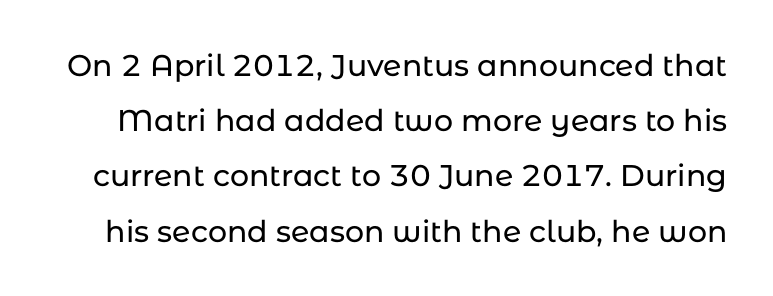
The image shows 30 px sans-serif type, upright; set line spacing 1.84x, normal letter spacing, not underlined; low stroke contrast and a medium x-height.
